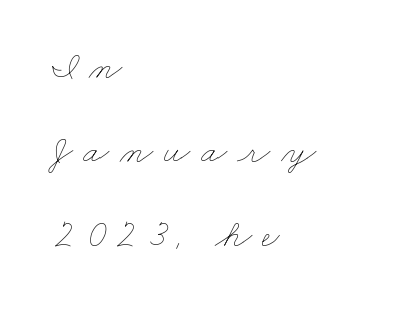
The image shows 38 px thin, wide type; set left-aligned, loose line spacing (2.21x), unusually wide letter spacing (+0.27 em), not underlined; low stroke contrast and a small x-height.
